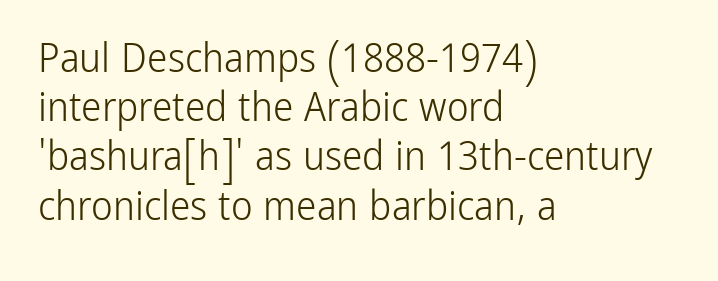
Q: Is the text bold? A: No.
Q: Is the text italic (slanted)? A: No, it is upright.
Q: Is the typeface a serif or a sans-serif typeface? A: Sans-serif.
Q: Is the text underlined? A: No.
Q: How is the paragraph aligned? A: Left-aligned.
Q: Is the spacing between letters normal or unusually wide? A: Normal.
Q: Width (condensed, normal, or wide)? A: Condensed.
Q: Stroke contrast? A: Low.
Q: x-height? A: Medium.
Q: Monospaced? A: No.
